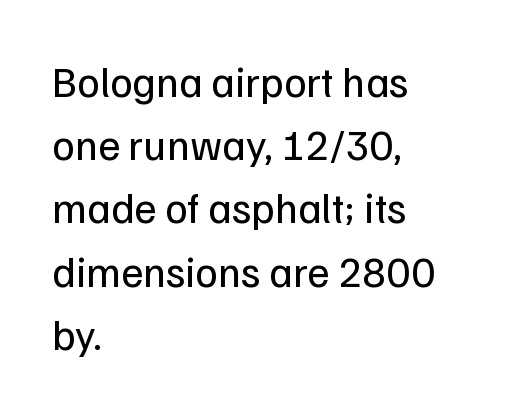
{"serif": "no", "italic": "no", "bold": "no", "weight": "regular", "width": "normal", "stroke_contrast": "low", "x_height": "medium", "monospaced": "no", "underline": "no", "align": "left", "line_spacing": "normal", "line_spacing_ratio": 1.47, "letter_spacing": "normal", "letter_spacing_em": 0.0, "glyph_px": 43}
